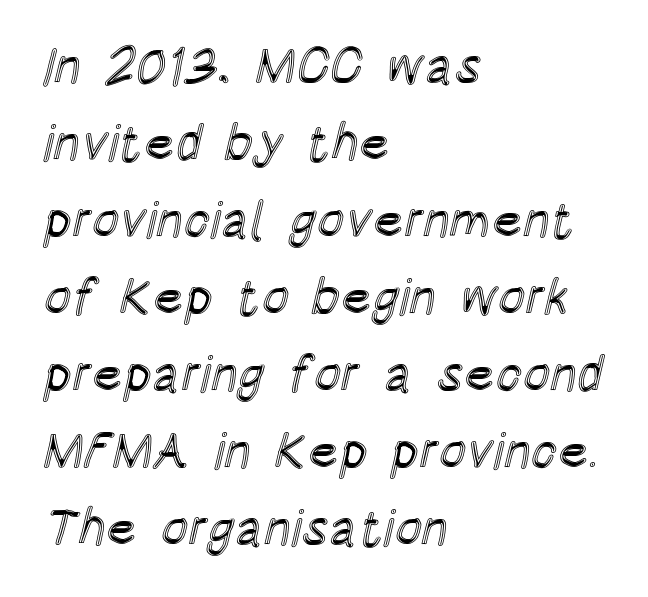
{"width": "condensed", "x_height": "large", "monospaced": "no", "underline": "no", "align": "left", "line_spacing": "normal", "line_spacing_ratio": 1.51, "letter_spacing": "normal", "letter_spacing_em": 0.0, "glyph_px": 51}
